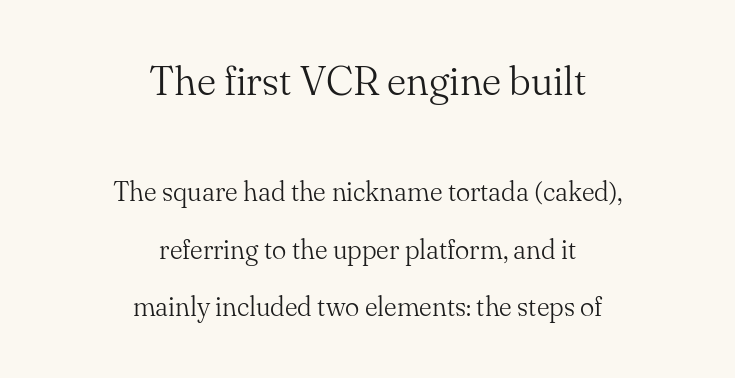
The font family rendered here belongs to the serif group. No extra ink here — the face is not bold. Underline: absent. If you measured baseline to baseline, you'd find a long distance. Character widths vary here, with narrow letters taking less room than wide ones.
